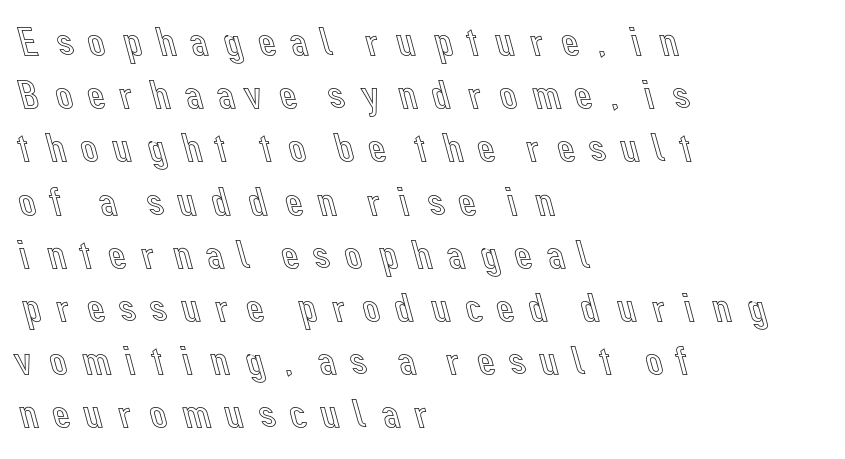
The image shows 40 px text type; set left-aligned, normal line spacing (1.33x), unusually wide letter spacing (+0.25 em), not underlined; a medium x-height.
